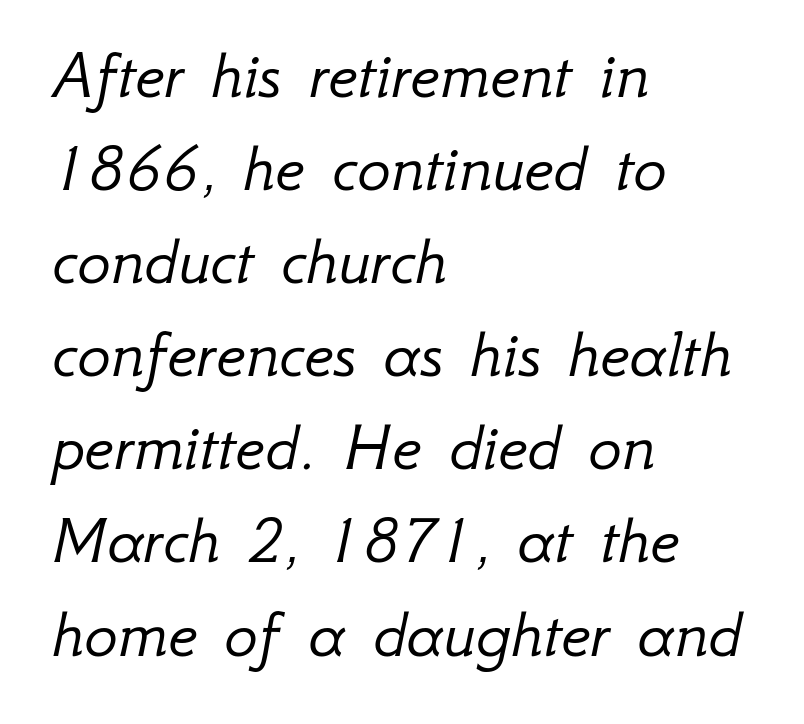
The typesetter chose a ragged-right arrangement here. Glance below the letters and you will spot only blank space. The typeface has the unassuming heft of standard copy or less. Leading: standard. Varying glyph widths throughout — classic text-font behaviour. Each word holds together tightly as a unit, with standard inter-letter gaps.
